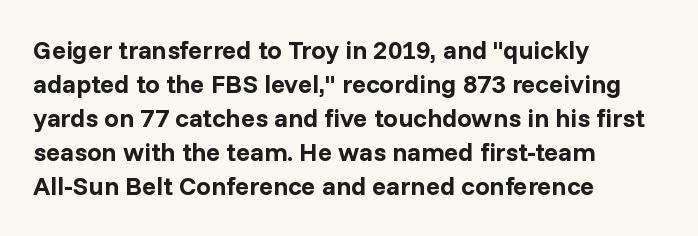
The image shows 26 px bold type, upright; set left-aligned, normal line spacing (1.31x), normal letter spacing, not underlined.
